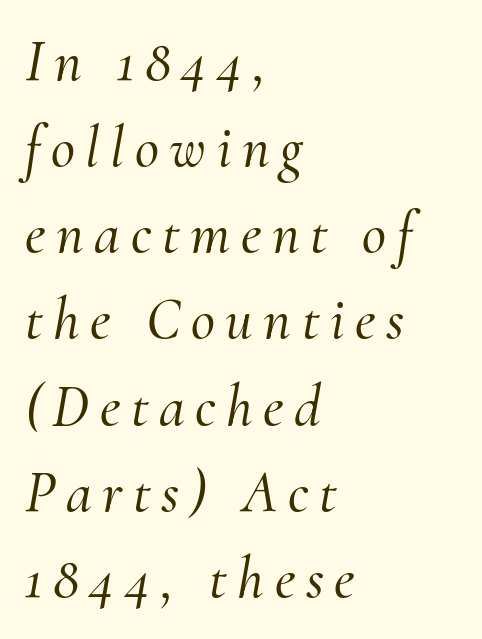
The passage shown stacks its lines at a standard gap. Type style note: has serifs. This sample has the flowing, uneven cadence of proportional lettering. All the whitespace from short lines collects on the right. The face used here has a pronounced slope to its letters. Words float on clear page, feet unadorned.
